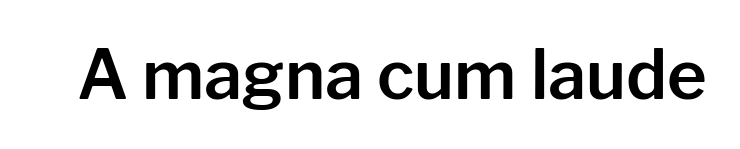
Note: no serifs on the glyphs. The foot of each line stays bare and open. The lettering stays uniformly vertical, giving the passage a roman look. Note the varied advance widths — an 'i' is clearly narrower than an 'm'. Characters follow at the spacing the type designer built in.
